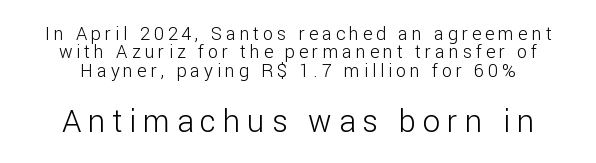
The image shows 31 px light sans-serif type, upright; set tight line spacing (1.02x), unusually wide letter spacing (+0.22 em), not underlined; the second (bottom) block is 1.72x larger; low stroke contrast and a medium x-height.
